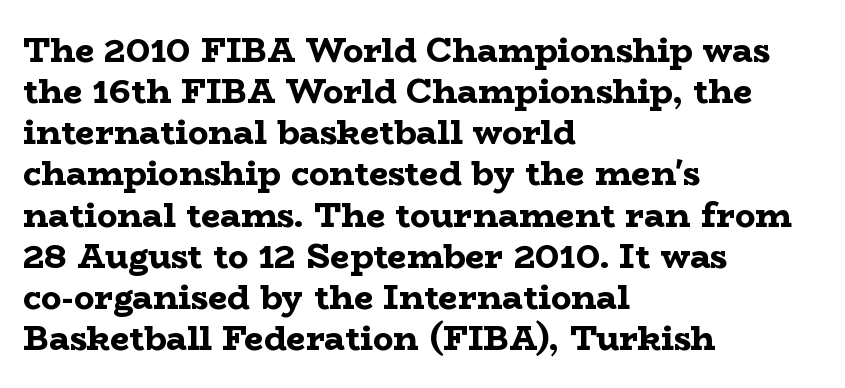
{"serif": "yes", "italic": "no", "bold": "yes", "weight": "bold", "width": "wide", "stroke_contrast": "low", "x_height": "medium", "monospaced": "no", "underline": "no", "align": "left", "line_spacing_ratio": 1.21, "letter_spacing": "normal", "letter_spacing_em": 0.0, "glyph_px": 34}
